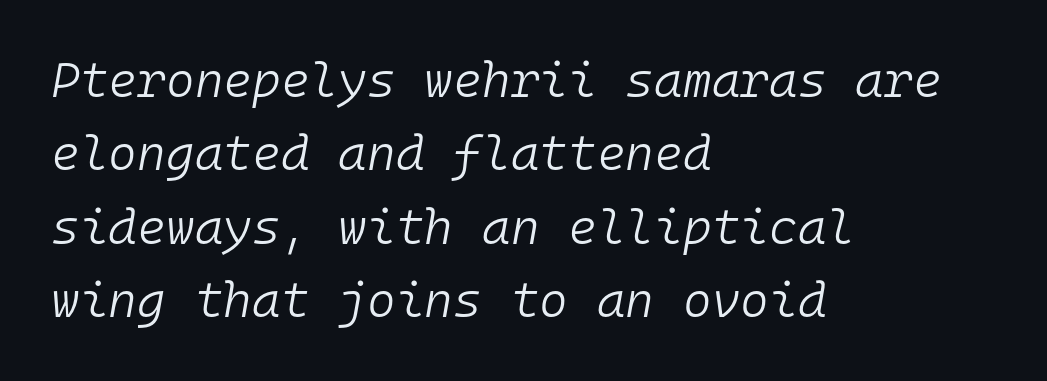
Looks like terminal output: every glyph gets an equal slot. The lettering tilts uniformly, giving the passage an italic look. No heavy texture on the line: the type isn't bold. Is the letter spacing exaggerated? No — it looks like the ordinary default.
